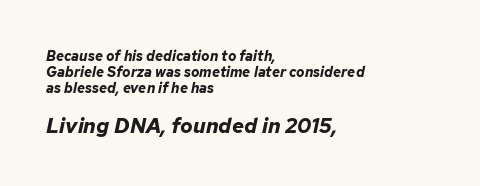
Q: Is the text bold? A: Yes.
Q: Is the text italic (slanted)? A: Yes, it leans right by about 12 degrees.
Q: Is the text underlined? A: No.
Q: How is the paragraph aligned? A: Left-aligned.
Q: Is the spacing between letters normal or unusually wide? A: Normal.
Q: Is the spacing between lines tight, normal or loose? A: Tight.
Q: Which block of text is set in a larger size, the first (top) or the second (bottom)? A: The second (bottom) one.
